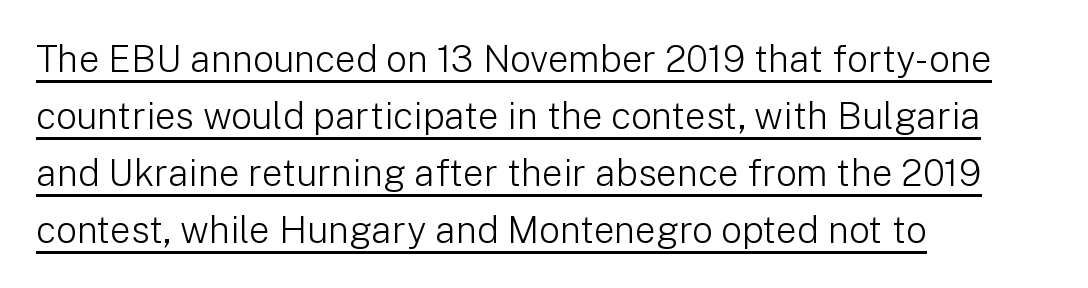
The image shows 37 px light sans-serif type, upright; set left-aligned, normal line spacing (1.54x), normal letter spacing, underlined; low stroke contrast and a medium x-height.
